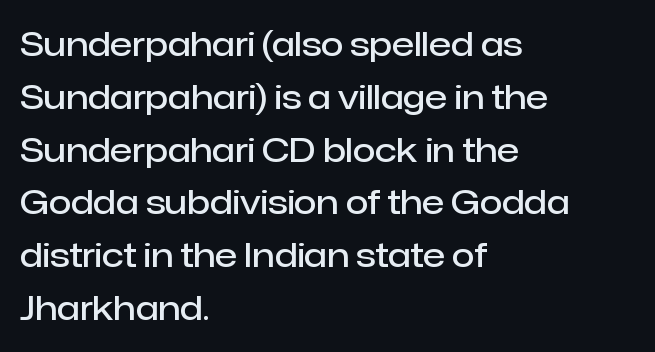
Q: Is the text bold? A: Semi-bold.
Q: Is the text italic (slanted)? A: No, it is upright.
Q: Is the typeface a serif or a sans-serif typeface? A: Sans-serif.
Q: Is the text underlined? A: No.
Q: How is the paragraph aligned? A: Left-aligned.
Q: Is the spacing between letters normal or unusually wide? A: Normal.
Q: Is the spacing between lines tight, normal or loose? A: Normal.
Q: Width (condensed, normal, or wide)? A: Normal.
Q: Stroke contrast? A: Low.
Q: x-height? A: Medium.
Q: Monospaced? A: No.
